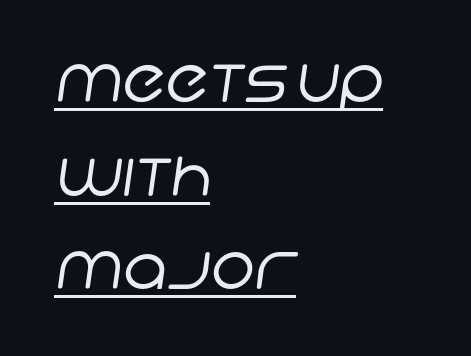
Q: Is the text bold? A: No.
Q: Is the typeface a serif or a sans-serif typeface? A: Sans-serif.
Q: Is the text underlined? A: Yes.
Q: How is the paragraph aligned? A: Left-aligned.
Q: Is the spacing between letters normal or unusually wide? A: Normal.
Q: Is the spacing between lines tight, normal or loose? A: Normal.
Q: Width (condensed, normal, or wide)? A: Normal.
Q: Stroke contrast? A: Low.
Q: x-height? A: Large.
Q: Monospaced? A: No.
